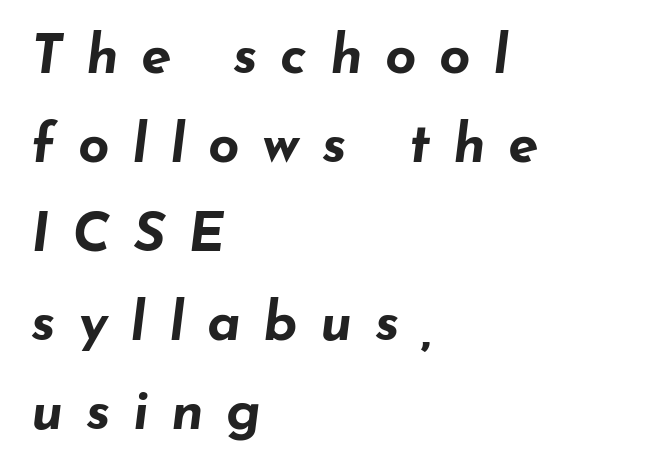
Q: Is the text bold? A: Yes.
Q: Is the text italic (slanted)? A: Yes, it leans right by about 7 degrees.
Q: Is the text underlined? A: No.
Q: How is the paragraph aligned? A: Left-aligned.
Q: Is the spacing between letters normal or unusually wide? A: Unusually wide.
Q: Is the spacing between lines tight, normal or loose? A: Normal.
Q: Width (condensed, normal, or wide)? A: Wide.
Q: Stroke contrast? A: Low.
Q: x-height? A: Small.
Q: Monospaced? A: No.
